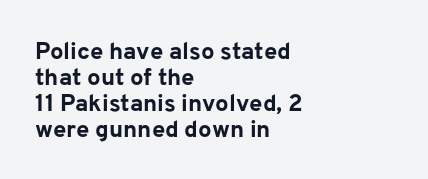
{"italic": "no", "bold": "yes", "underline": "no", "align": "left", "line_spacing": "tight", "line_spacing_ratio": 1.08, "letter_spacing": "normal", "letter_spacing_em": 0.0, "glyph_px": 24}
